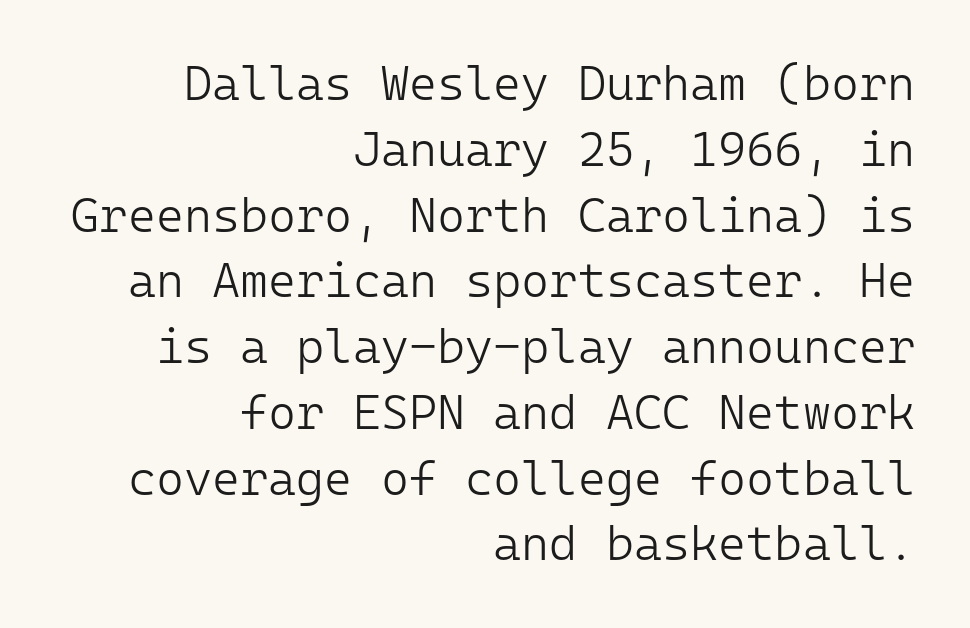
Here the designer chose a console-style face with uniform glyph widths. The typeface has the unassuming heft of standard copy or less. Successive baselines arrive at the customary interval. The gap between lines stays unmarked. Characters follow at the spacing the type designer built in.
